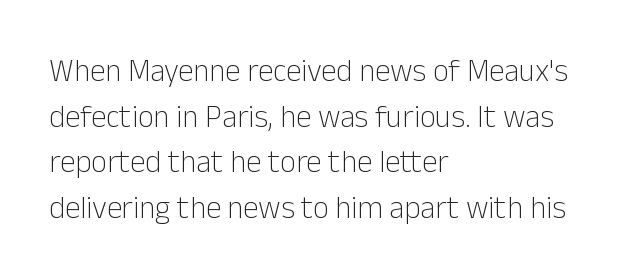
Q: Is the text bold? A: No.
Q: Is the text italic (slanted)? A: No, it is upright.
Q: Is the typeface a serif or a sans-serif typeface? A: Sans-serif.
Q: Is the text underlined? A: No.
Q: How is the paragraph aligned? A: Left-aligned.
Q: Is the spacing between letters normal or unusually wide? A: Normal.
Q: Is the spacing between lines tight, normal or loose? A: Normal.
Q: Width (condensed, normal, or wide)? A: Normal.
Q: Stroke contrast? A: Low.
Q: x-height? A: Medium.
Q: Monospaced? A: No.
